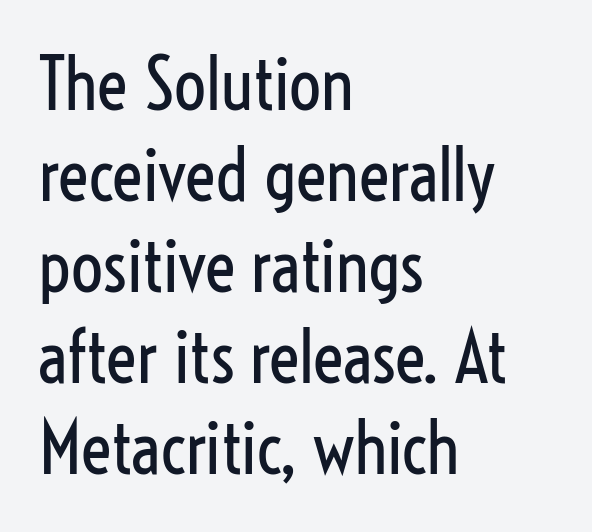
Q: Is the text bold? A: No.
Q: Is the text italic (slanted)? A: No, it is upright.
Q: Is the typeface a serif or a sans-serif typeface? A: Sans-serif.
Q: Is the text underlined? A: No.
Q: How is the paragraph aligned? A: Left-aligned.
Q: Is the spacing between letters normal or unusually wide? A: Normal.
Q: Is the spacing between lines tight, normal or loose? A: Normal.
Q: Width (condensed, normal, or wide)? A: Condensed.
Q: Stroke contrast? A: Low.
Q: x-height? A: Medium.
Q: Monospaced? A: No.
